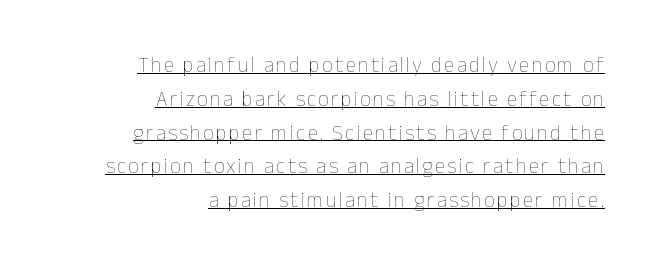
{"italic": "no", "bold": "no", "underline": "yes", "align": "right", "line_spacing": "normal", "line_spacing_ratio": 1.61, "glyph_px": 21}
